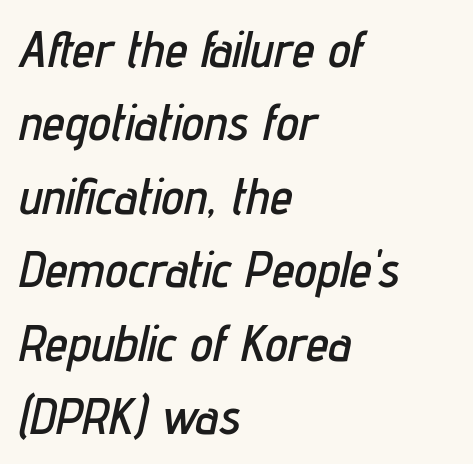
The passage shown stacks its lines at a standard gap. Here the designer chose a conventional face with non-uniform glyph widths. When letters slant like this, we call the style italic. A classic flush-left, rag-right setting is used for this passage.
